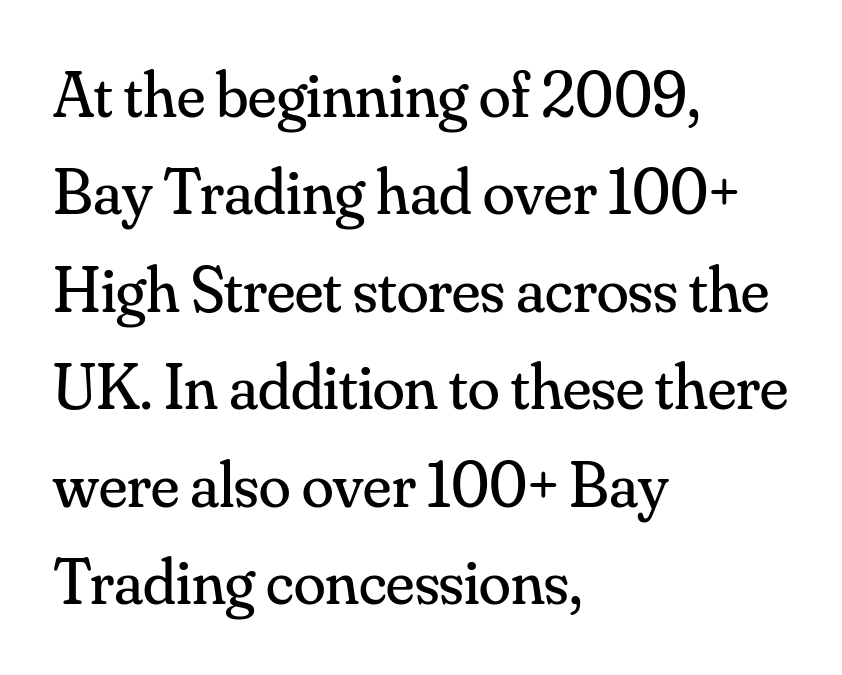
{"serif": "yes", "italic": "no", "bold": "no", "weight": "regular", "width": "normal", "stroke_contrast": "medium", "x_height": "small", "monospaced": "no", "underline": "no", "align": "left", "line_spacing": "normal", "line_spacing_ratio": 1.5, "letter_spacing": "normal", "letter_spacing_em": 0.0, "glyph_px": 65}
